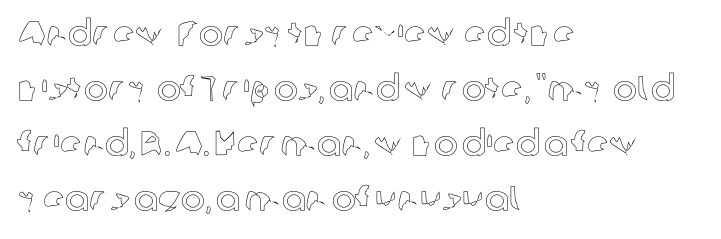
{"italic": "no", "width": "normal", "x_height": "medium", "monospaced": "no", "underline": "no", "align": "left", "line_spacing": "normal", "line_spacing_ratio": 1.53, "letter_spacing": "normal", "letter_spacing_em": 0.0, "glyph_px": 36}
